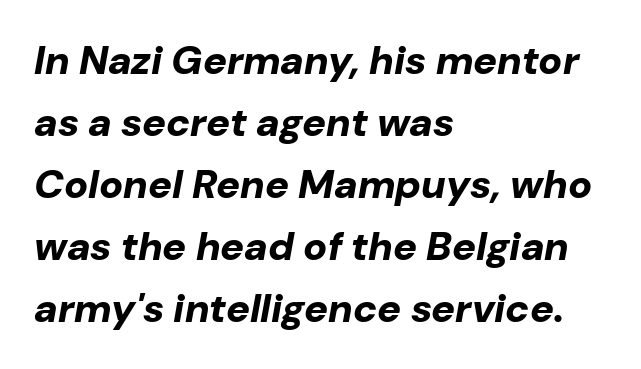
Does the weight exceed regular? Yes, all the way to bold. The setting favours the left margin, as ordinary paragraphs usually do. Rule under the text: the space is simply empty. The space between consecutive lines is moderate.
